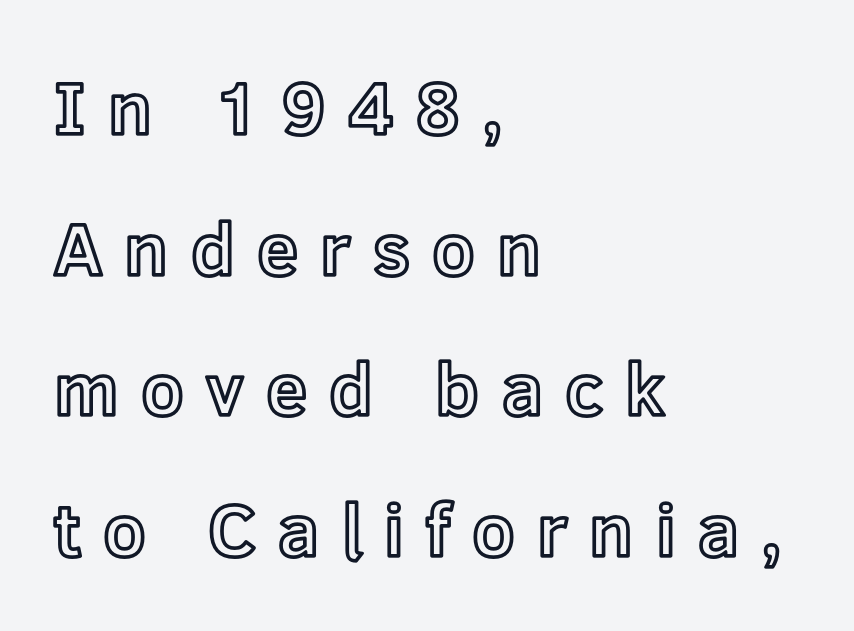
Q: Is the text italic (slanted)? A: No, it is upright.
Q: Is the text underlined? A: No.
Q: How is the paragraph aligned? A: Left-aligned.
Q: Is the spacing between letters normal or unusually wide? A: Unusually wide.
Q: Is the spacing between lines tight, normal or loose? A: Loose.
Q: Width (condensed, normal, or wide)? A: Normal.
Q: x-height? A: Medium.
Q: Monospaced? A: No.
